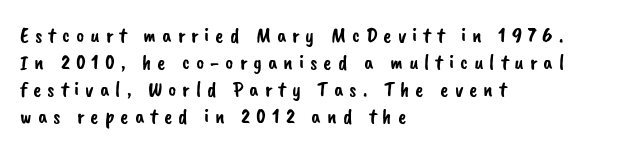
Tracking value appears strongly positive — letters spread wide. These lines are set flush left with a ragged right edge. Only glyphs here, with clear space below each row.
